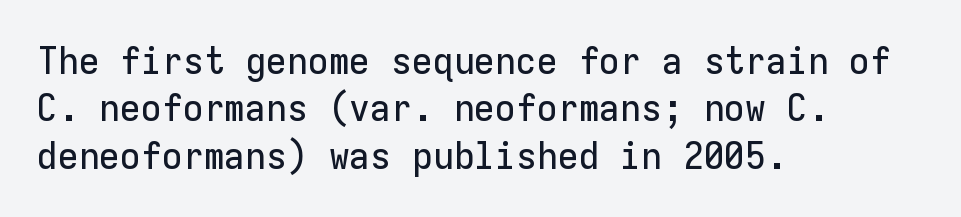
Q: Is the text italic (slanted)? A: No, it is upright.
Q: Is the typeface a serif or a sans-serif typeface? A: Sans-serif.
Q: Is the text underlined? A: No.
Q: How is the paragraph aligned? A: Left-aligned.
Q: Is the spacing between letters normal or unusually wide? A: Normal.
Q: Is the spacing between lines tight, normal or loose? A: Normal.
Q: Width (condensed, normal, or wide)? A: Normal.
Q: Stroke contrast? A: Low.
Q: x-height? A: Medium.
Q: Monospaced? A: Yes.
